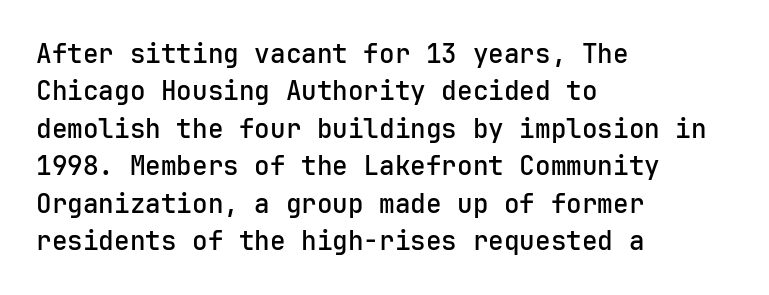
One-word summary of the alignment: left. A bit beefed up — I'd call it semibold rather than bold. Normally led — the rows are evenly, conventionally spaced. Bare-footed words on every line. If you drew a line through each stem, it would be perfectly vertical.
